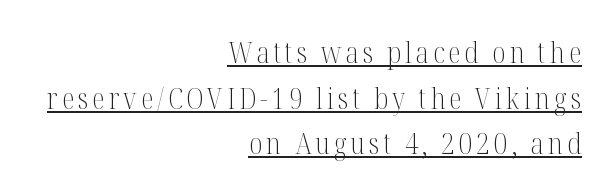
The image shows 29 px light, condensed serif type, upright; set right-aligned, normal line spacing (1.57x), underlined; medium stroke contrast and a medium x-height.
